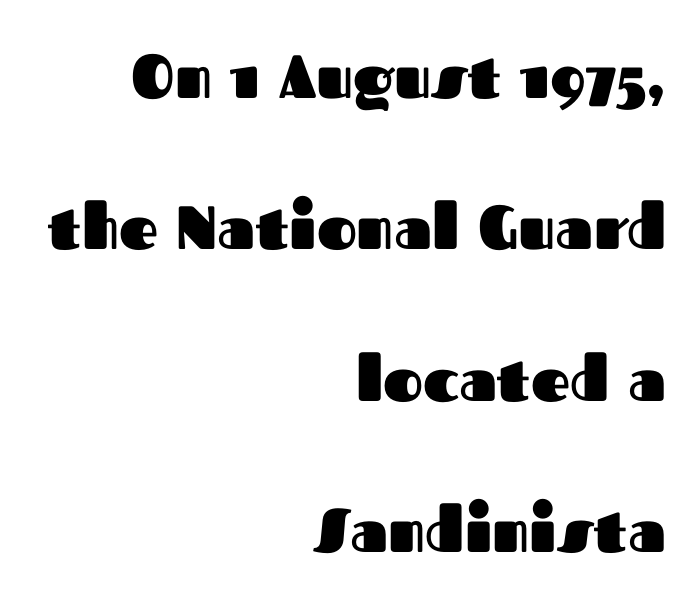
The image shows 61 px heavy sans-serif type, upright; set right-aligned, loose line spacing (2.48x), normal letter spacing, not underlined; medium stroke contrast and a medium x-height.
